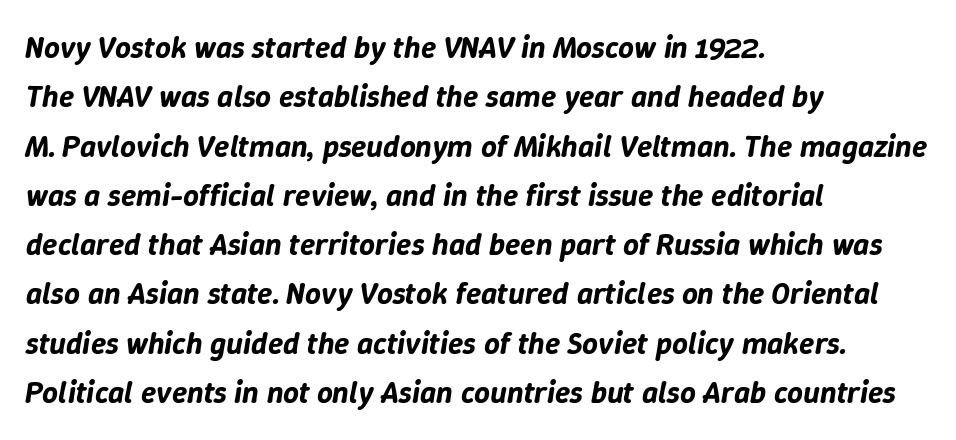
The image shows 31 px text type, italic (leaning right); set left-aligned, normal line spacing (1.59x), normal letter spacing, not underlined; low stroke contrast and a medium x-height.
